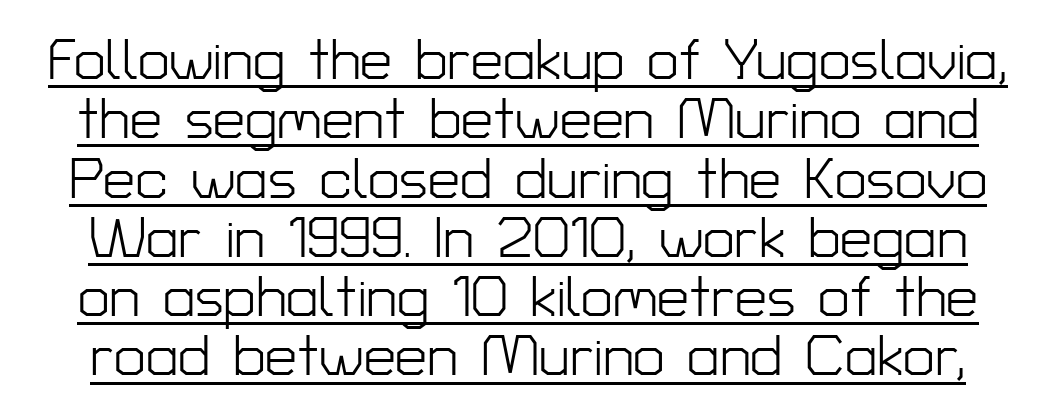
Caption: standard tracking, unaltered. This rendering employs a face without finishing strokes, i.e., a sans-serif. The vertical gap from one line to the next is small. Each letter keeps its own natural width here, so spacing adapts to shape. The typography opts for an upright posture over an oblique one.
